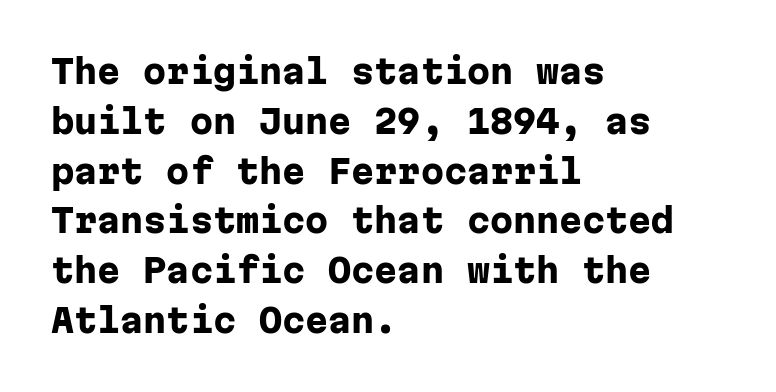
Q: Is the text bold? A: Yes.
Q: Is the text italic (slanted)? A: No, it is upright.
Q: Is the typeface a serif or a sans-serif typeface? A: Sans-serif.
Q: Is the text underlined? A: No.
Q: How is the paragraph aligned? A: Left-aligned.
Q: Is the spacing between letters normal or unusually wide? A: Normal.
Q: Is the spacing between lines tight, normal or loose? A: Normal.
Q: Width (condensed, normal, or wide)? A: Normal.
Q: Stroke contrast? A: Low.
Q: x-height? A: Medium.
Q: Monospaced? A: Yes.
